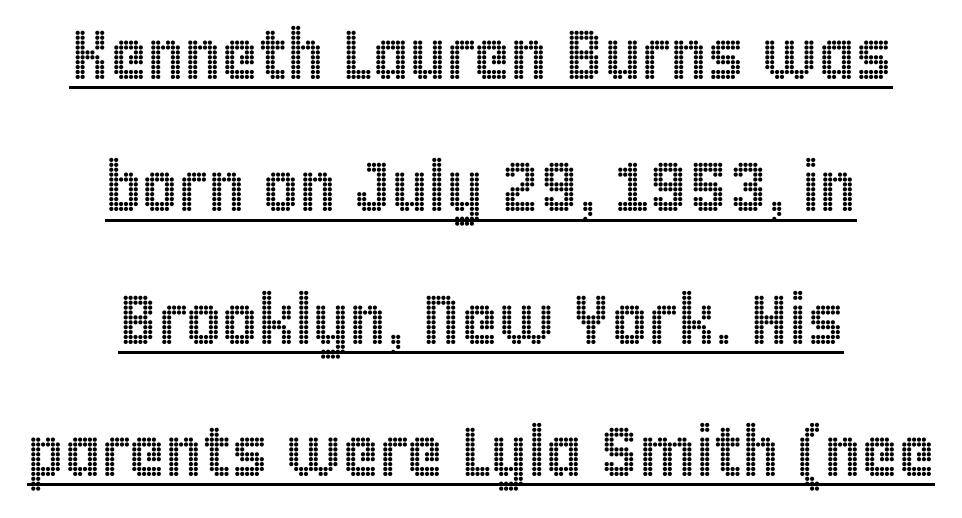
Q: Is the text italic (slanted)? A: No, it is upright.
Q: Is the text underlined? A: Yes.
Q: How is the paragraph aligned? A: Centered.
Q: Is the spacing between letters normal or unusually wide? A: Normal.
Q: Width (condensed, normal, or wide)? A: Condensed.
Q: x-height? A: Large.
Q: Monospaced? A: No.
